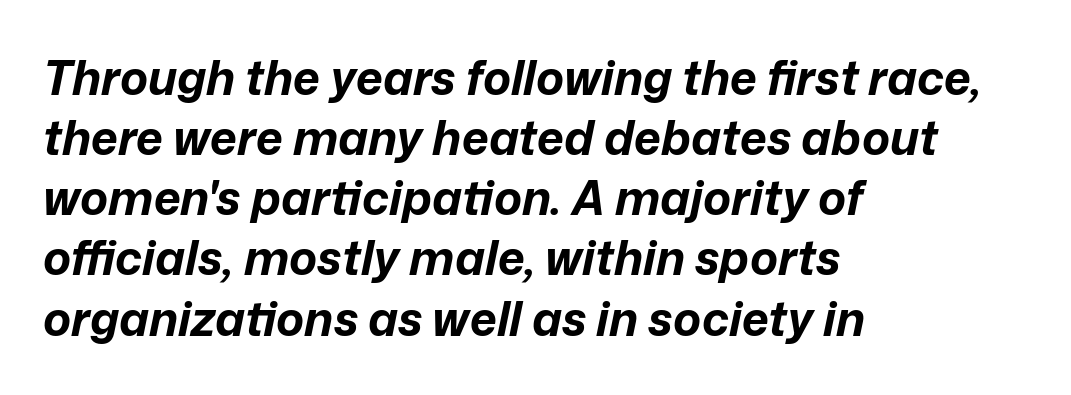
Posture: slanted. Each glyph is drawn with heavy, bold strokes. Lines of text with bare space underneath. Line beginnings align vertically; line endings do not. A typesetter would call this proportional, since set widths differ per character.
